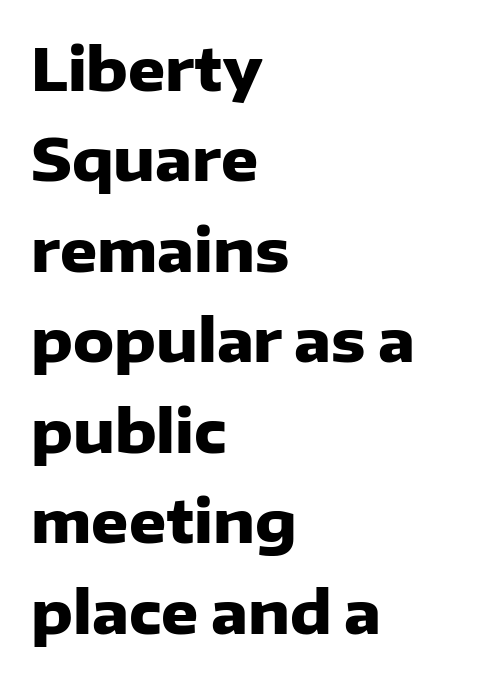
{"serif": "no", "italic": "no", "bold": "yes", "weight": "heavy", "width": "normal", "stroke_contrast": "low", "x_height": "medium", "monospaced": "no", "underline": "no", "align": "left", "line_spacing": "normal", "line_spacing_ratio": 1.56, "letter_spacing": "normal", "letter_spacing_em": 0.0, "glyph_px": 58}
